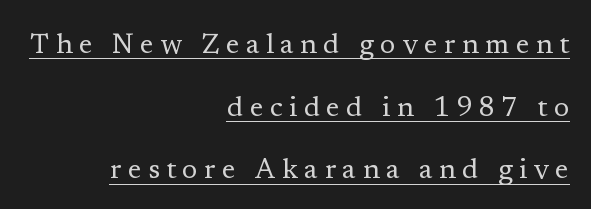
Q: Is the text bold? A: No.
Q: Is the text italic (slanted)? A: No, it is upright.
Q: Is the typeface a serif or a sans-serif typeface? A: Serif.
Q: Is the text underlined? A: Yes.
Q: How is the paragraph aligned? A: Right-aligned.
Q: Is the spacing between letters normal or unusually wide? A: Unusually wide.
Q: Is the spacing between lines tight, normal or loose? A: Loose.
Q: Width (condensed, normal, or wide)? A: Normal.
Q: Stroke contrast? A: Low.
Q: x-height? A: Medium.
Q: Monospaced? A: No.
